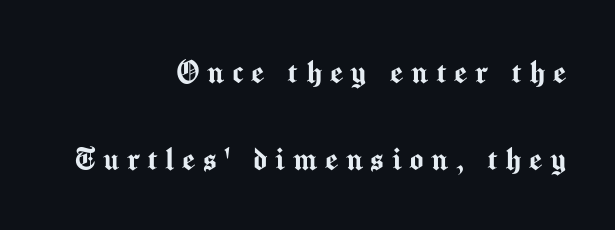
{"serif": "no", "italic": "no", "width": "normal", "stroke_contrast": "medium", "x_height": "medium", "monospaced": "no", "underline": "no", "align": "right", "line_spacing": "loose", "line_spacing_ratio": 2.34, "letter_spacing": "wide", "letter_spacing_em": 0.21, "glyph_px": 37}
